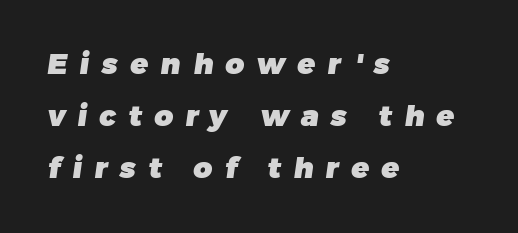
{"serif": "no", "bold": "yes", "weight": "heavy", "width": "normal", "stroke_contrast": "low", "x_height": "medium", "monospaced": "no", "underline": "no", "align": "left", "line_spacing_ratio": 1.79, "letter_spacing": "wide", "letter_spacing_em": 0.43, "glyph_px": 29}
